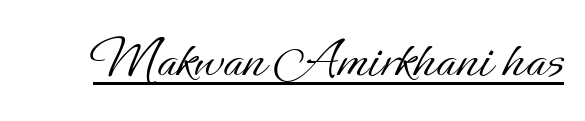
The image shows 58 px light type; set normal letter spacing, underlined; low stroke contrast and a small x-height.
